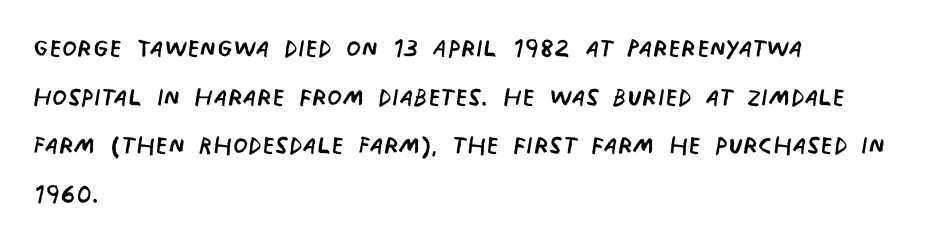
{"serif": "no", "bold": "no", "weight": "regular", "width": "condensed", "stroke_contrast": "low", "x_height": "large", "monospaced": "no", "underline": "no", "align": "left", "line_spacing": "normal", "line_spacing_ratio": 1.43, "letter_spacing": "normal", "letter_spacing_em": 0.0, "glyph_px": 34}
